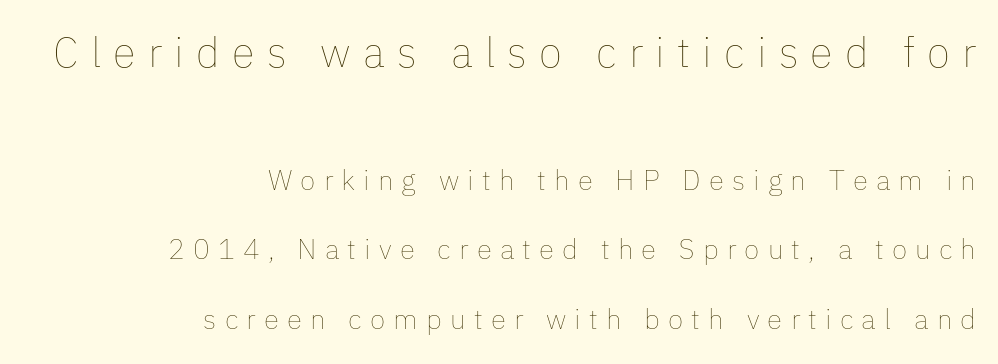
Large over small — that's the arrangement of the two blocks here. The passage shown has open, widely tracked lettering throughout. You could not count columns in this text — the font is proportionally spaced. Is there any slant? The stems are plumb.
